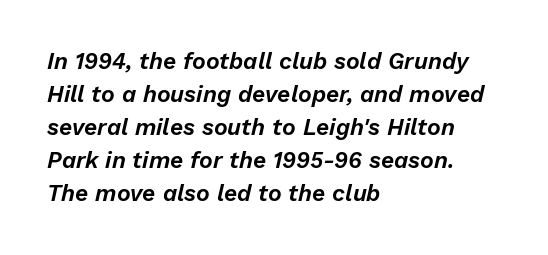
Q: Is the text italic (slanted)? A: Yes, it leans right by about 13 degrees.
Q: Is the text underlined? A: No.
Q: How is the paragraph aligned? A: Left-aligned.
Q: Is the spacing between letters normal or unusually wide? A: Normal.
Q: Is the spacing between lines tight, normal or loose? A: Normal.
